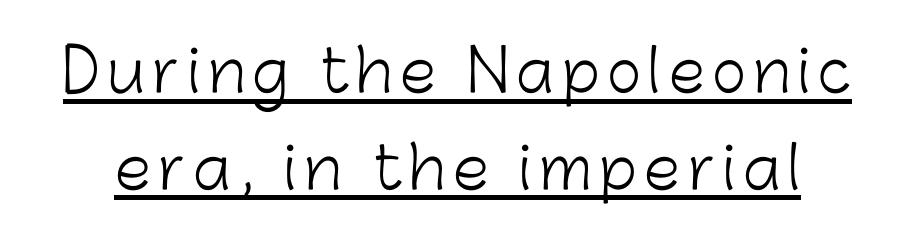
{"serif": "no", "italic": "no", "bold": "no", "weight": "light", "width": "normal", "stroke_contrast": "low", "x_height": "medium", "monospaced": "no", "underline": "yes", "line_spacing": "normal", "line_spacing_ratio": 1.67, "glyph_px": 58}
